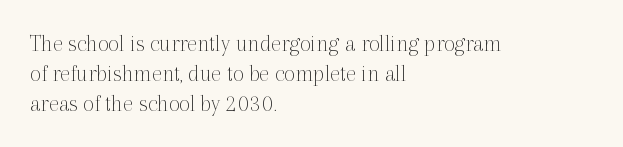
The image shows 24 px text type, upright; set left-aligned, normal line spacing (1.25x), normal letter spacing, not underlined.
